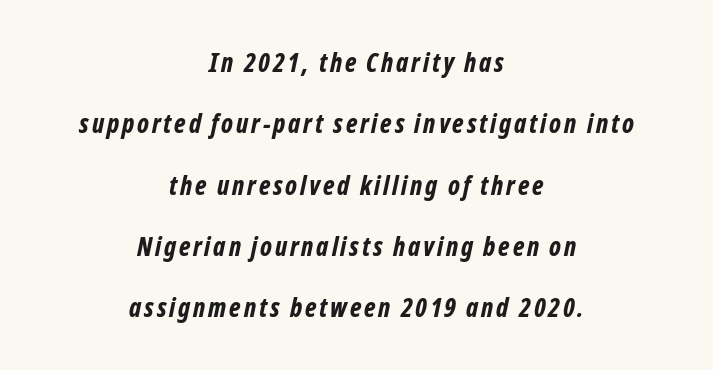
{"italic": "yes", "lean": "right", "slant_degrees": 12, "bold": "yes", "underline": "no", "align": "center", "line_spacing": "loose", "line_spacing_ratio": 2.36, "glyph_px": 26}
